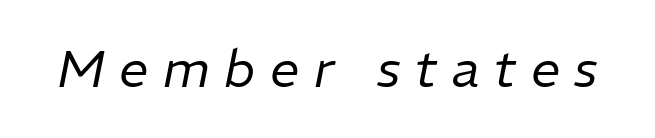
The image shows 52 px regular-weight type, italic (leaning right); set unusually wide letter spacing (+0.28 em), not underlined; low stroke contrast and a medium x-height.
